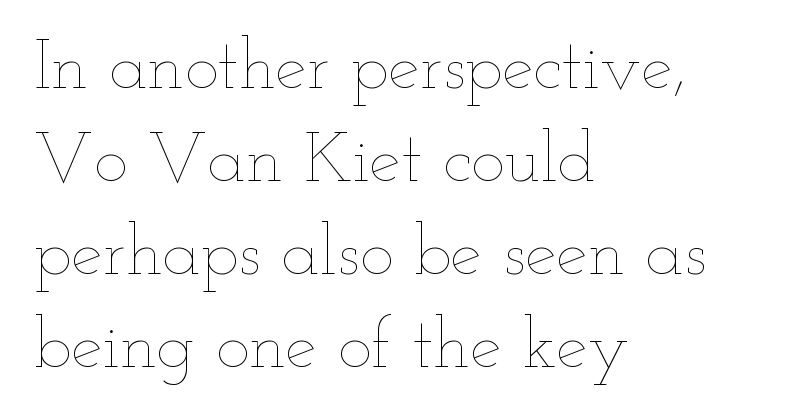
Quick note: underline off. The typesetting does not lean heavy: it is not bold. Each letter keeps its own natural width here, so spacing adapts to shape. Here the glyphs are tracked normally, forming tight word shapes. In terms of posture, this sample is upright.
